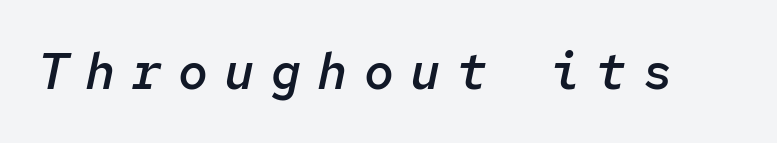
In terms of posture, this sample is oblique. Typographic density is moderately raised because the face is semibold. Descender tails drop into unmarked territory. These lines are rendered in a fixed-pitch font.
